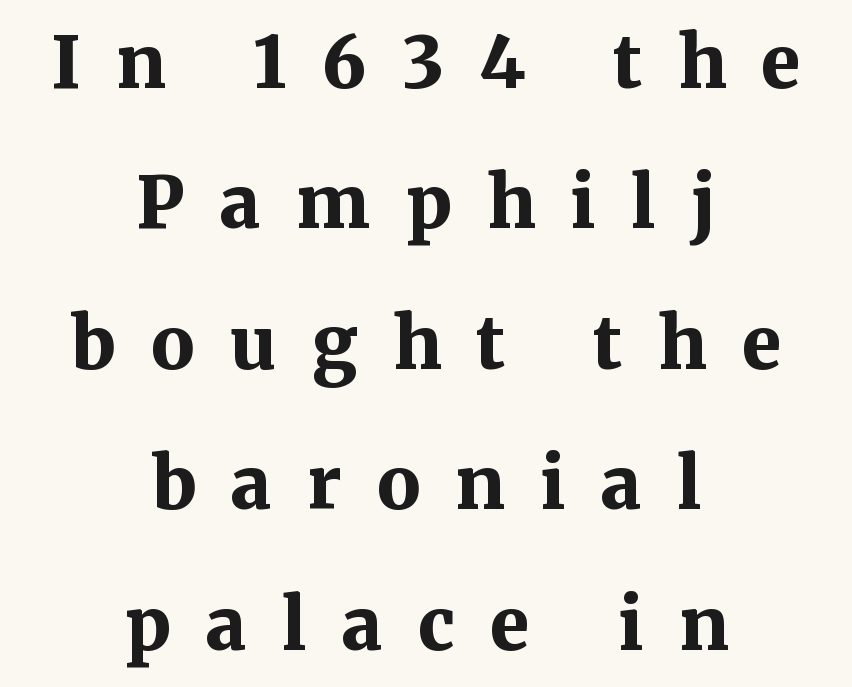
{"serif": "yes", "italic": "no", "bold": "yes", "weight": "bold", "width": "normal", "stroke_contrast": "medium", "x_height": "medium", "monospaced": "no", "underline": "no", "align": "center", "line_spacing": "loose", "line_spacing_ratio": 1.95, "letter_spacing": "wide", "letter_spacing_em": 0.49, "glyph_px": 72}
